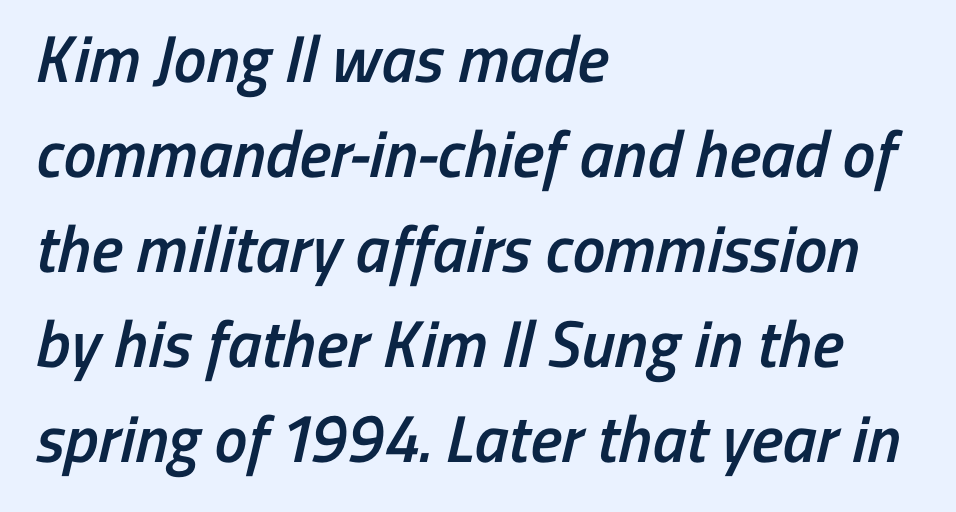
The image shows 66 px semibold, condensed sans-serif type; set left-aligned, normal line spacing (1.44x), normal letter spacing, not underlined; low stroke contrast and a medium x-height.
